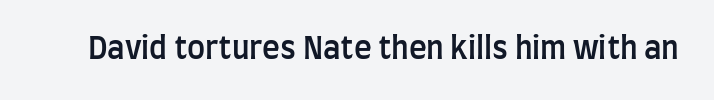
Q: Is the text bold? A: Semi-bold.
Q: Is the text italic (slanted)? A: No, it is upright.
Q: Is the typeface a serif or a sans-serif typeface? A: Sans-serif.
Q: Is the text underlined? A: No.
Q: Is the spacing between letters normal or unusually wide? A: Normal.
Q: Width (condensed, normal, or wide)? A: Condensed.
Q: Stroke contrast? A: Low.
Q: x-height? A: Large.
Q: Monospaced? A: No.
